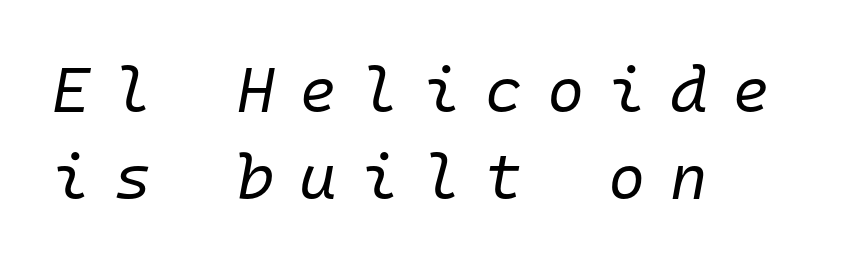
Q: Is the text bold? A: No.
Q: Is the text italic (slanted)? A: Yes, it leans right by about 10 degrees.
Q: Is the text underlined? A: No.
Q: How is the paragraph aligned? A: Left-aligned.
Q: Is the spacing between letters normal or unusually wide? A: Unusually wide.
Q: Is the spacing between lines tight, normal or loose? A: Normal.
Q: Width (condensed, normal, or wide)? A: Normal.
Q: Stroke contrast? A: Low.
Q: x-height? A: Medium.
Q: Monospaced? A: Yes.
